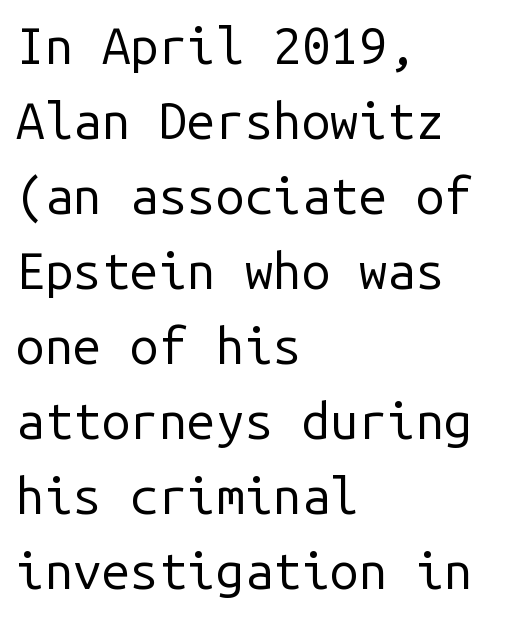
Look at the bottom of the vertical strokes: they stop flat, with no serifs. Standard letterfit; no display-style spreading of the glyphs. Horizontally, the lines are justified to the leading edge only. Do the characters align in a grid? Yes, the font is monospaced.
